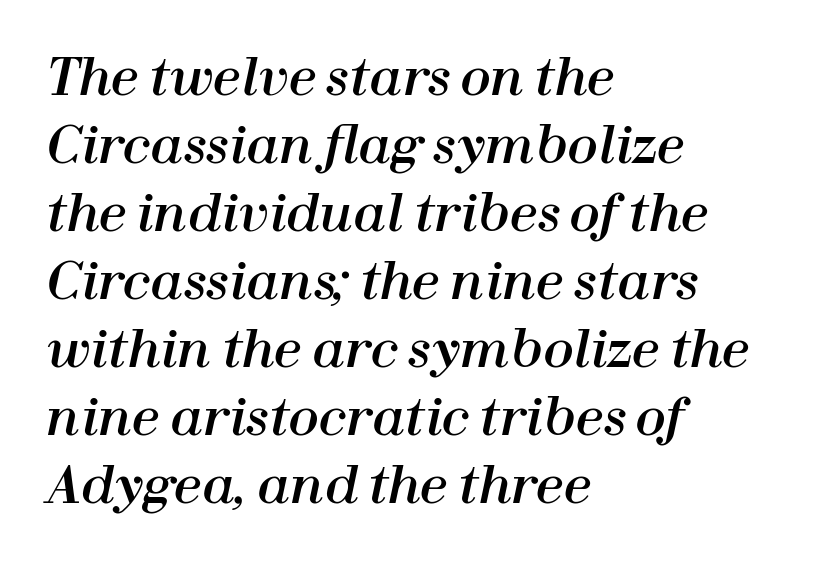
Q: Is the text italic (slanted)? A: Yes, it leans right by about 12 degrees.
Q: Is the text underlined? A: No.
Q: How is the paragraph aligned? A: Left-aligned.
Q: Is the spacing between letters normal or unusually wide? A: Normal.
Q: Is the spacing between lines tight, normal or loose? A: Normal.
Q: Width (condensed, normal, or wide)? A: Normal.
Q: Stroke contrast? A: High.
Q: x-height? A: Medium.
Q: Monospaced? A: No.
